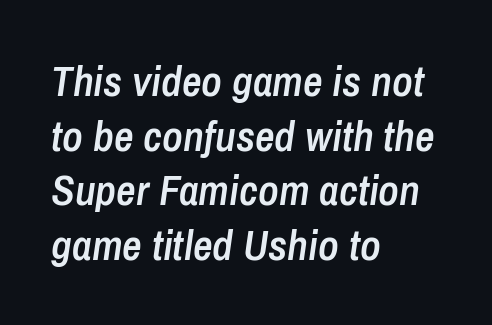
The image shows 43 px semibold, condensed type, italic (leaning right); set left-aligned, normal line spacing (1.27x), normal letter spacing, not underlined; low stroke contrast and a medium x-height.
